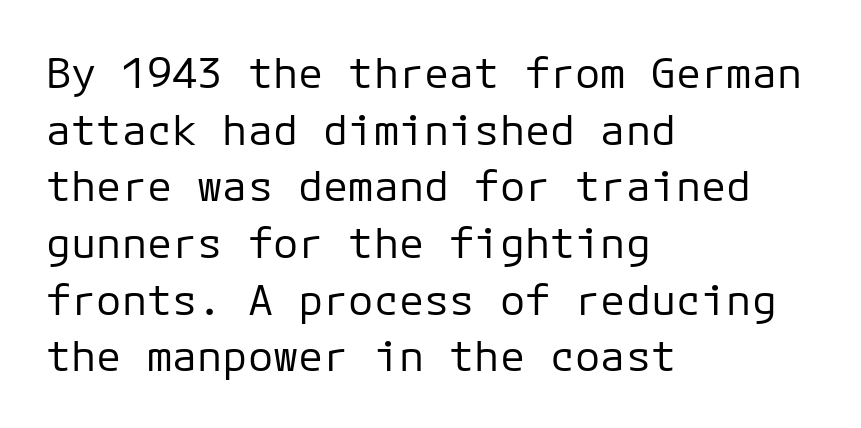
Q: Is the text bold? A: No.
Q: Is the text italic (slanted)? A: No, it is upright.
Q: Is the typeface a serif or a sans-serif typeface? A: Sans-serif.
Q: Is the text underlined? A: No.
Q: How is the paragraph aligned? A: Left-aligned.
Q: Is the spacing between letters normal or unusually wide? A: Normal.
Q: Is the spacing between lines tight, normal or loose? A: Normal.
Q: Width (condensed, normal, or wide)? A: Normal.
Q: Stroke contrast? A: Low.
Q: x-height? A: Medium.
Q: Monospaced? A: Yes.
